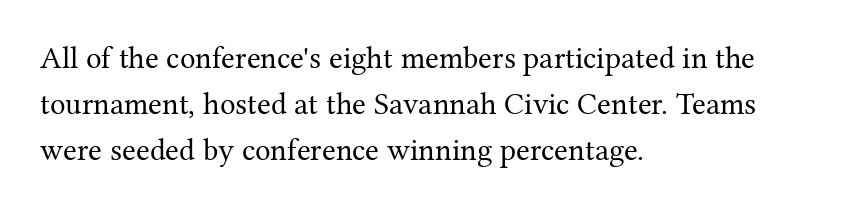
Quick note: underline off. Small tapered or slab feet sit at the stroke ends, so this counts as serif. Which margin do the lines hug? The left one — the right edge is uneven. How are the letters spaced? Ordinarily, with no added tracking.
